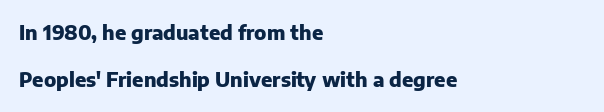
Q: Is the text bold? A: Yes.
Q: Is the text italic (slanted)? A: No, it is upright.
Q: Is the text underlined? A: No.
Q: How is the paragraph aligned? A: Left-aligned.
Q: Is the spacing between letters normal or unusually wide? A: Normal.
Q: Is the spacing between lines tight, normal or loose? A: Loose.
